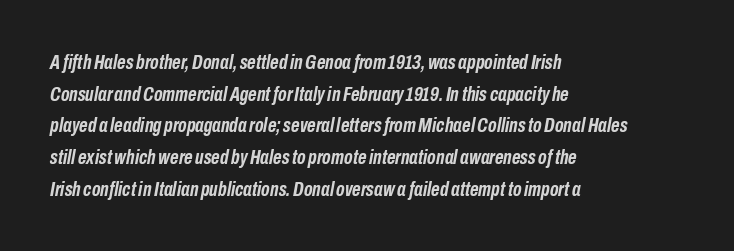
Q: Is the text bold? A: Yes.
Q: Is the text italic (slanted)? A: Yes, it leans right by about 10 degrees.
Q: Is the text underlined? A: No.
Q: How is the paragraph aligned? A: Left-aligned.
Q: Is the spacing between letters normal or unusually wide? A: Normal.
Q: Is the spacing between lines tight, normal or loose? A: Normal.
